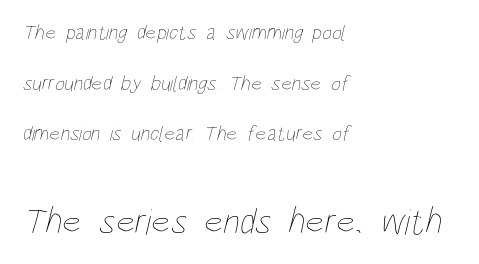
Q: Is the text bold? A: No.
Q: Is the text underlined? A: No.
Q: How is the paragraph aligned? A: Left-aligned.
Q: Is the spacing between letters normal or unusually wide? A: Normal.
Q: Is the spacing between lines tight, normal or loose? A: Loose.
Q: Which block of text is set in a larger size, the first (top) or the second (bottom)? A: The second (bottom) one.
Q: Width (condensed, normal, or wide)? A: Condensed.
Q: Stroke contrast? A: Low.
Q: x-height? A: Large.
Q: Monospaced? A: No.
